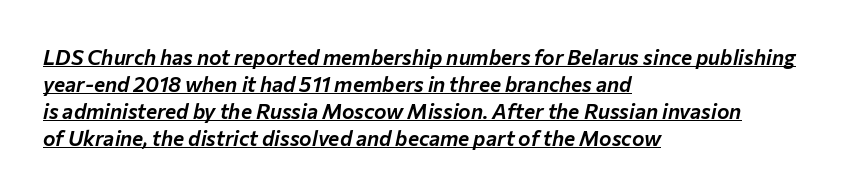
Check the space under the baseline: a stroke is drawn there. Baseline-to-baseline distance is the conventional proportion of letter height. This is oblique type, the kind used for emphasis or titles. Leftover space on each line is placed entirely after the last word. The face used here is rendered with its standard letterfit.
